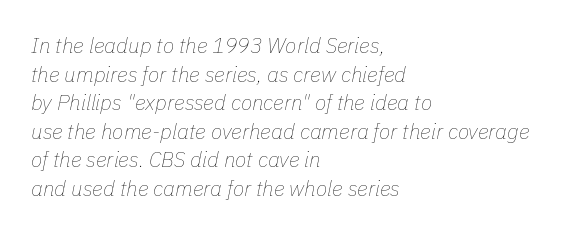
The image shows 21 px text type, italic (leaning right); set left-aligned, normal line spacing (1.36x), normal letter spacing, not underlined.
